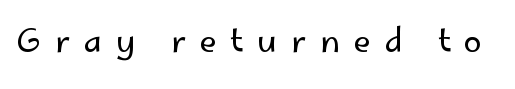
{"serif": "no", "italic": "no", "bold": "no", "weight": "regular", "width": "normal", "stroke_contrast": "low", "x_height": "small", "monospaced": "no", "underline": "no", "letter_spacing": "wide", "letter_spacing_em": 0.43, "glyph_px": 32}
